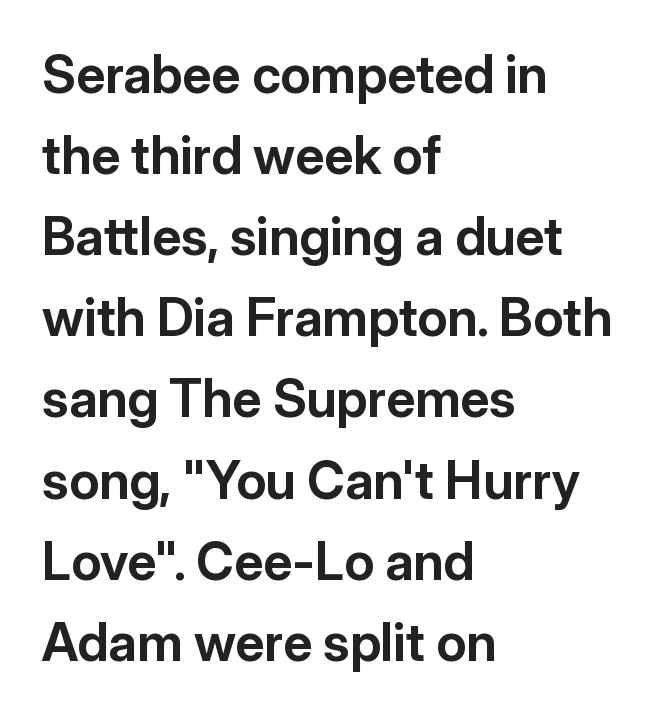
Q: Is the text bold? A: Yes.
Q: Is the text italic (slanted)? A: No, it is upright.
Q: Is the typeface a serif or a sans-serif typeface? A: Sans-serif.
Q: Is the text underlined? A: No.
Q: How is the paragraph aligned? A: Left-aligned.
Q: Is the spacing between letters normal or unusually wide? A: Normal.
Q: Is the spacing between lines tight, normal or loose? A: Normal.
Q: Width (condensed, normal, or wide)? A: Normal.
Q: Stroke contrast? A: Low.
Q: x-height? A: Medium.
Q: Monospaced? A: No.
